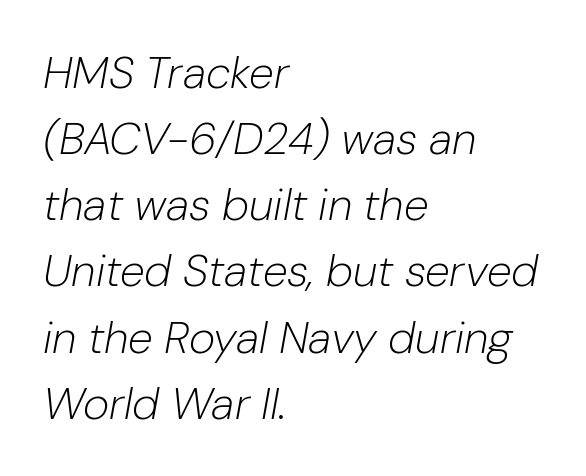
Q: Is the text bold? A: No.
Q: Is the text italic (slanted)? A: Yes, it leans right by about 10 degrees.
Q: Is the text underlined? A: No.
Q: How is the paragraph aligned? A: Left-aligned.
Q: Is the spacing between letters normal or unusually wide? A: Normal.
Q: Is the spacing between lines tight, normal or loose? A: Normal.
Q: Width (condensed, normal, or wide)? A: Normal.
Q: Stroke contrast? A: Low.
Q: x-height? A: Medium.
Q: Monospaced? A: No.
